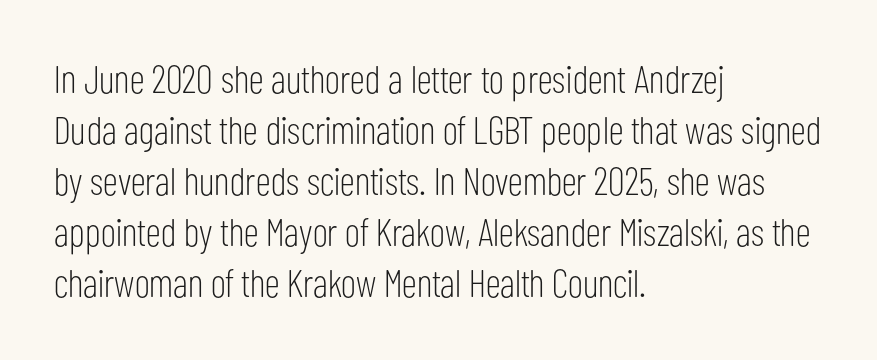
Regarding leading, the lines here are spaced in the standard way. Varying glyph widths throughout — classic text-font behaviour. This rendering uses left alignment, leaving the right contour irregular. Anything drawn beneath the words? Only blank space.
